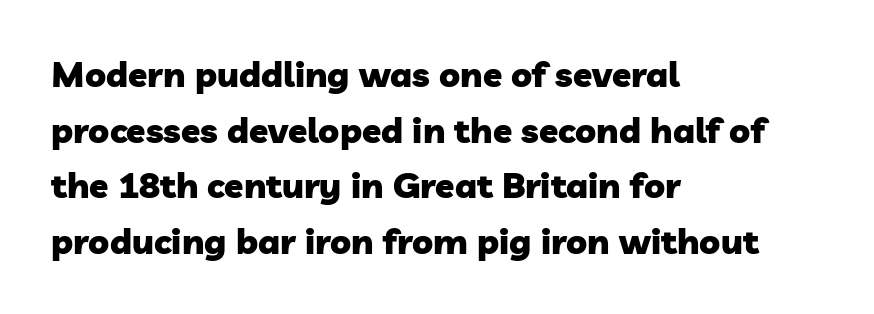
The image shows 35 px heavy sans-serif type; set left-aligned, normal line spacing (1.59x), normal letter spacing, not underlined; low stroke contrast and a medium x-height.
